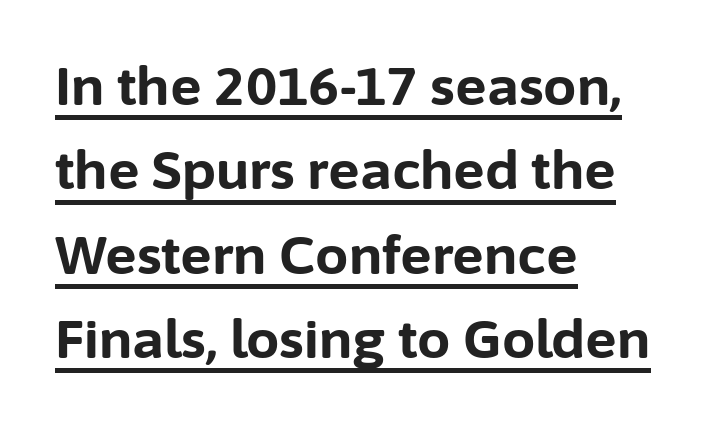
The image shows 53 px bold sans-serif type, upright; set left-aligned, normal line spacing (1.59x), normal letter spacing, underlined; low stroke contrast and a medium x-height.
